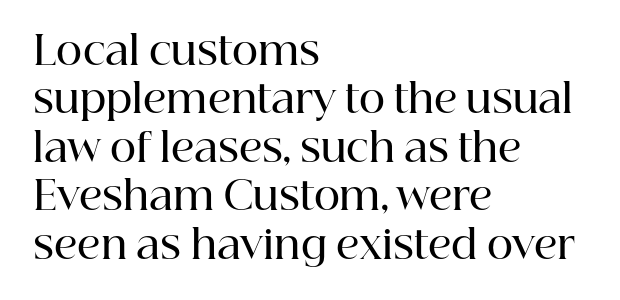
The string is rendered with underlining switched off. The text was rendered using a seriffed face with decorative stroke endings. Does the weight exceed regular? Yes, but only to semibold. The face used here is proportionally spaced, like ordinary book or web type. The text block is weighted toward the left margin, trailing off unevenly rightward.
